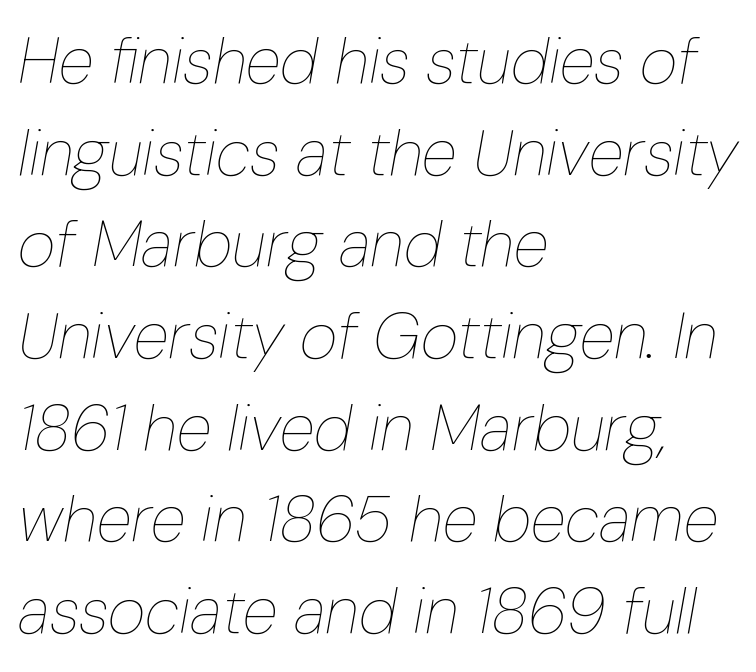
Is the stroke heavy? The answer is a plain regular-or-lighter. A typesetter would mark this as italic. The passage shown stacks its lines at a standard gap. Glyph-to-glyph distance matches everyday printed text.
